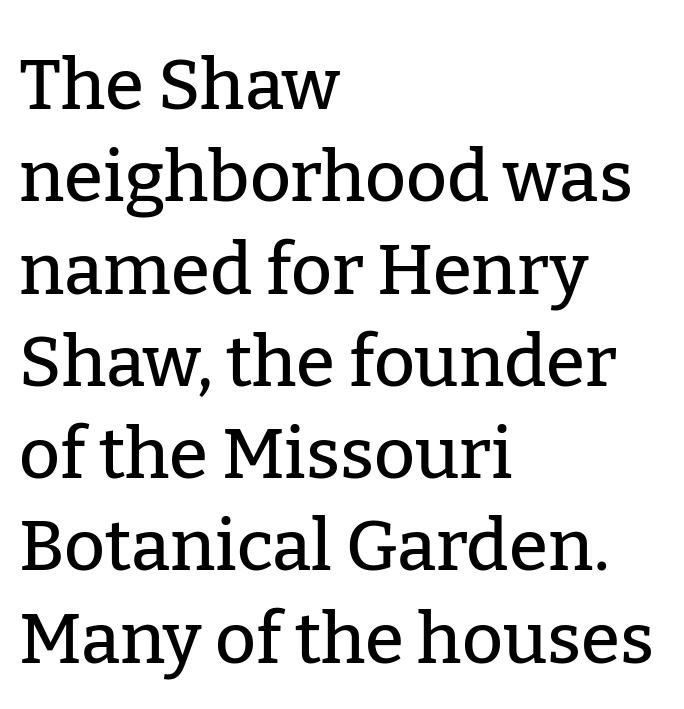
{"serif": "yes", "italic": "no", "width": "normal", "stroke_contrast": "low", "x_height": "medium", "monospaced": "no", "underline": "no", "align": "left", "line_spacing": "normal", "line_spacing_ratio": 1.3, "letter_spacing": "normal", "letter_spacing_em": 0.0, "glyph_px": 71}
